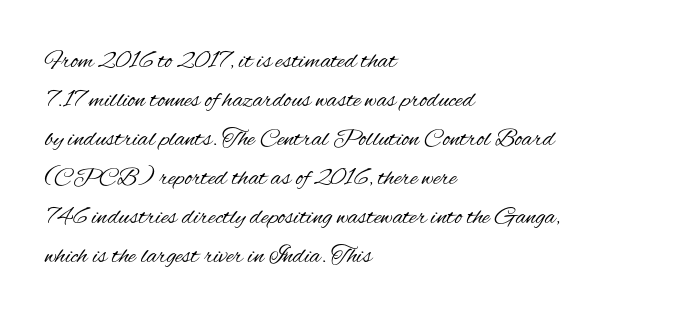
{"bold": "no", "underline": "no", "align": "left", "line_spacing": "normal", "line_spacing_ratio": 1.56, "letter_spacing": "normal", "letter_spacing_em": 0.0, "glyph_px": 25}
